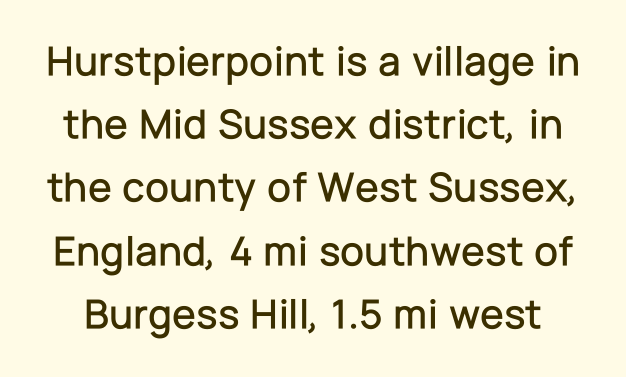
{"serif": "no", "italic": "no", "width": "normal", "stroke_contrast": "low", "x_height": "medium", "monospaced": "no", "underline": "no", "line_spacing": "normal", "line_spacing_ratio": 1.47, "letter_spacing": "normal", "letter_spacing_em": 0.0, "glyph_px": 43}
